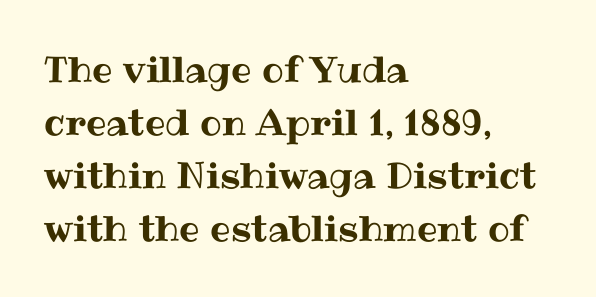
The image shows 36 px text type, upright; set left-aligned, normal line spacing (1.47x), normal letter spacing, not underlined; medium stroke contrast and a medium x-height.
